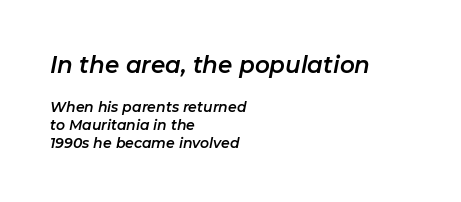
The image shows 23 px text type, italic (leaning right); set left-aligned, normal line spacing (1.28x), normal letter spacing, not underlined; the first (top) block is 1.64x larger.
